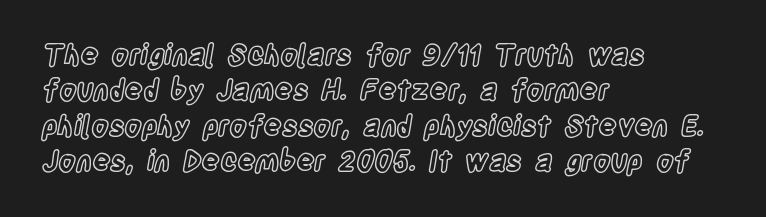
Q: Is the text italic (slanted)? A: Yes.
Q: Is the text underlined? A: No.
Q: How is the paragraph aligned? A: Left-aligned.
Q: Is the spacing between letters normal or unusually wide? A: Normal.
Q: Is the spacing between lines tight, normal or loose? A: Normal.
Q: Width (condensed, normal, or wide)? A: Condensed.
Q: x-height? A: Large.
Q: Monospaced? A: No.
